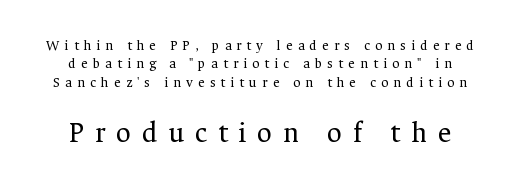
The image shows 29 px regular-weight serif type, upright; set normal line spacing (1.31x), unusually wide letter spacing (+0.37 em), not underlined; the second (bottom) block is 2.07x larger; medium stroke contrast and a medium x-height.
